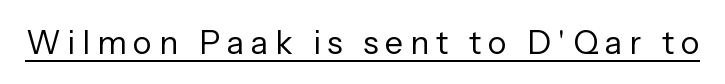
Every character sits straight up, as roman type does. Think of a printed novel: that variable character pitch is what you see here. No extra ink here — the face is not bold. Nothing sits at the stroke ends, so this counts as sans-serif.
